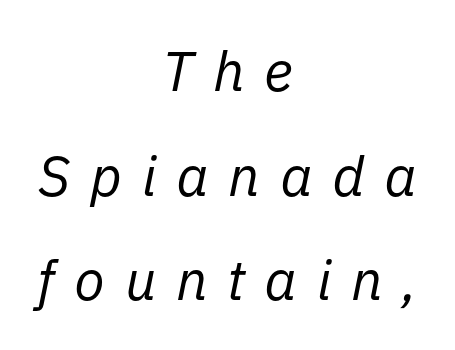
Every character sits at an angle, as italics do. Visually the block forms a symmetrical silhouette, jagged on both flanks. Between one letter and the next there's a generous, obvious gap. The typeface has the unassuming heft of standard copy or less. The baseline area is clear. Is this a fixed-width face? No — the glyphs have proportional, varying widths.
